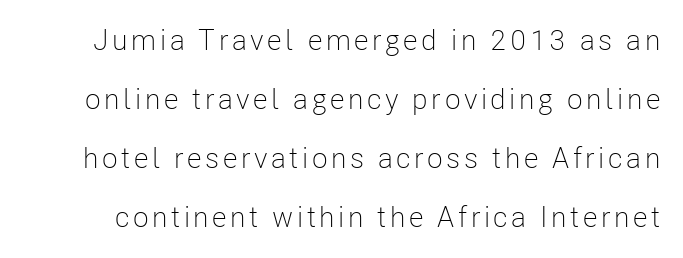
Stroke terminals: plain, sans-serif. On a weight scale, this lands at 450 or below. Rows of type keep a wide berth in the vertical direction. Lines of text with bare space underneath.
